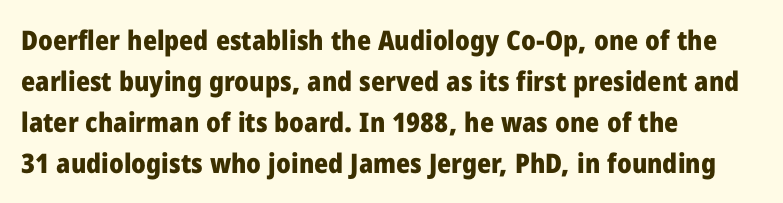
Line beginnings align vertically; line endings do not. Between one letter and the next there's only the usual sliver of space. Notice how descenders clear the ascenders below comfortably — that's standard leading. Does the lettering tilt? It doesn't — this is upright. Letters rest on an invisible, unmarked baseline.
